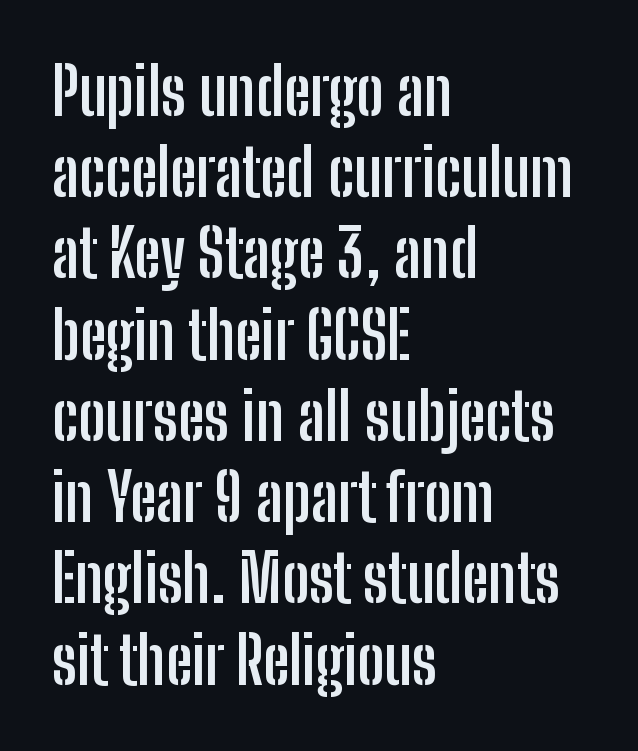
The image shows 65 px semibold, condensed sans-serif type, upright; set left-aligned, normal line spacing (1.25x), normal letter spacing, not underlined; low stroke contrast and a medium x-height.
